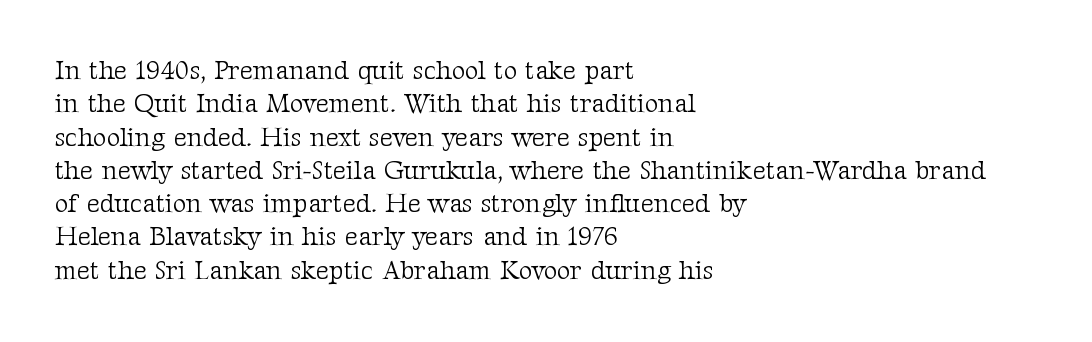
{"italic": "no", "bold": "no", "underline": "no", "align": "left", "line_spacing": "normal", "line_spacing_ratio": 1.28, "letter_spacing": "normal", "letter_spacing_em": 0.0, "glyph_px": 26}
